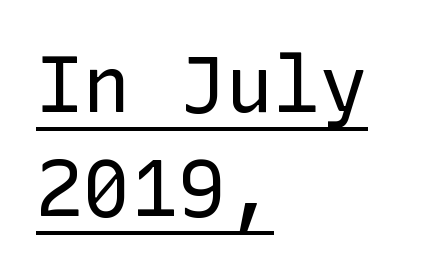
The image shows 79 px regular-weight sans-serif type, upright; set left-aligned, normal line spacing (1.32x), normal letter spacing, underlined; low stroke contrast and a medium x-height.
